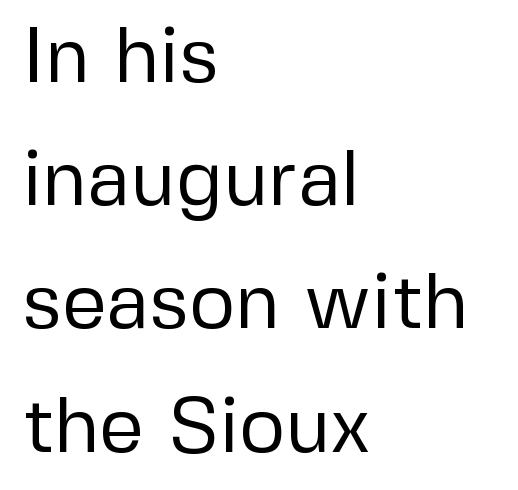
{"serif": "no", "italic": "no", "bold": "no", "weight": "regular", "width": "normal", "stroke_contrast": "low", "x_height": "medium", "monospaced": "no", "underline": "no", "align": "left", "line_spacing": "normal", "line_spacing_ratio": 1.56, "letter_spacing": "normal", "letter_spacing_em": 0.0, "glyph_px": 79}
